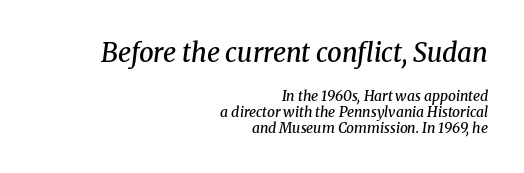
The ragged edge is on the left, which tells us the setting is flush right. Nobody touched the tracking dial on this one. Moderately thickened strokes mark this as semibold type. The passage shown stacks its lines with hardly any gap. Compare the two chunks: the upper has the greater cap height. The passage shown leans; its letterforms are oblique.
